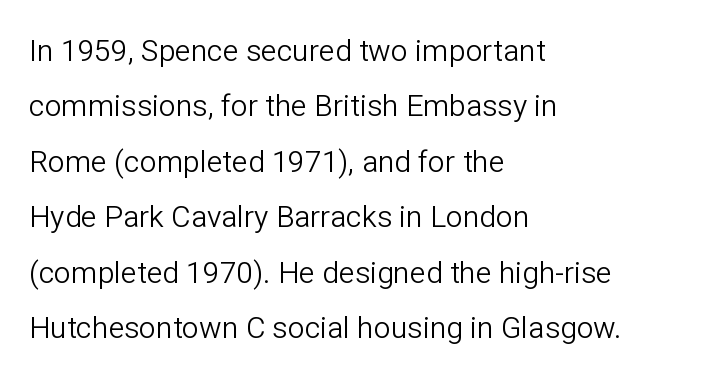
The letters carry no serifs — their stems end cleanly without finishing strokes. Vertical strokes here are truly vertical. The passage is arranged the way most books set body copy — flush left. Is this a heavy cut? Hardly; it is regular or lighter. These lines keep a tight, regular rhythm from letter to letter.
